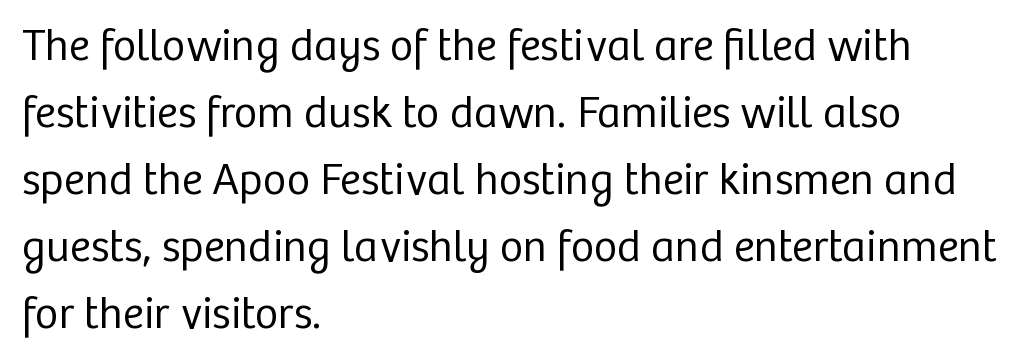
{"serif": "no", "italic": "no", "bold": "no", "weight": "regular", "width": "normal", "stroke_contrast": "low", "x_height": "medium", "monospaced": "no", "underline": "no", "align": "left", "line_spacing": "normal", "line_spacing_ratio": 1.49, "letter_spacing": "normal", "letter_spacing_em": 0.0, "glyph_px": 45}
